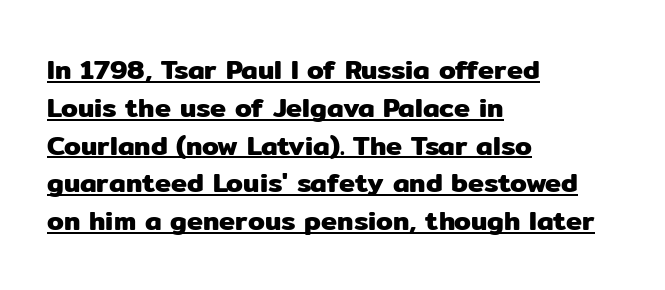
Q: Is the text italic (slanted)? A: No, it is upright.
Q: Is the text underlined? A: Yes.
Q: How is the paragraph aligned? A: Left-aligned.
Q: Is the spacing between letters normal or unusually wide? A: Normal.
Q: Is the spacing between lines tight, normal or loose? A: Normal.
